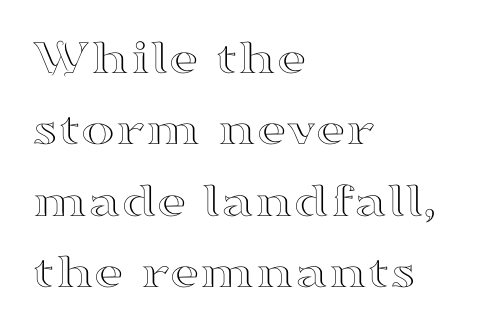
The image shows 51 px wide serif type, upright; set left-aligned, normal line spacing (1.4x), normal letter spacing, not underlined; high stroke contrast and a small x-height.
